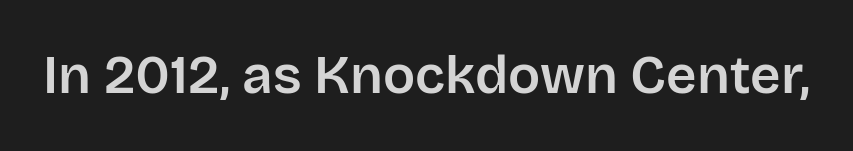
Q: Is the text italic (slanted)? A: No, it is upright.
Q: Is the typeface a serif or a sans-serif typeface? A: Sans-serif.
Q: Is the text underlined? A: No.
Q: Is the spacing between letters normal or unusually wide? A: Normal.
Q: Width (condensed, normal, or wide)? A: Normal.
Q: Stroke contrast? A: Low.
Q: x-height? A: Large.
Q: Monospaced? A: No.
